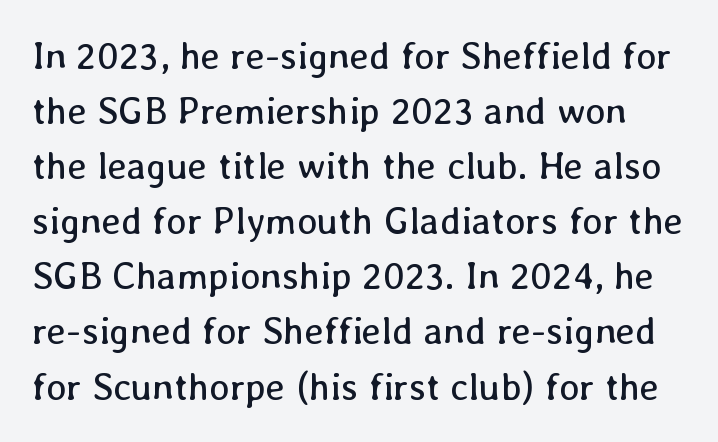
In terms of posture, this sample is upright. Note the varied advance widths — an 'i' is clearly narrower than an 'm'. The baseline area is clear. Each word holds together tightly as a unit, with standard inter-letter gaps.
